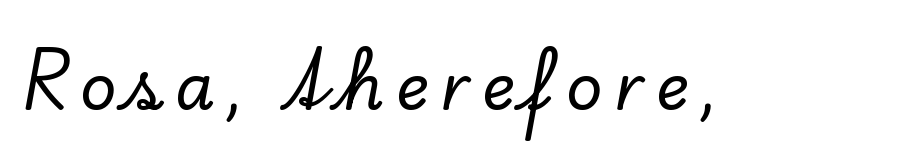
Q: Is the text italic (slanted)? A: Yes.
Q: Is the typeface a serif or a sans-serif typeface? A: Serif.
Q: Is the text underlined? A: No.
Q: Width (condensed, normal, or wide)? A: Normal.
Q: Stroke contrast? A: Low.
Q: x-height? A: Small.
Q: Monospaced? A: No.
